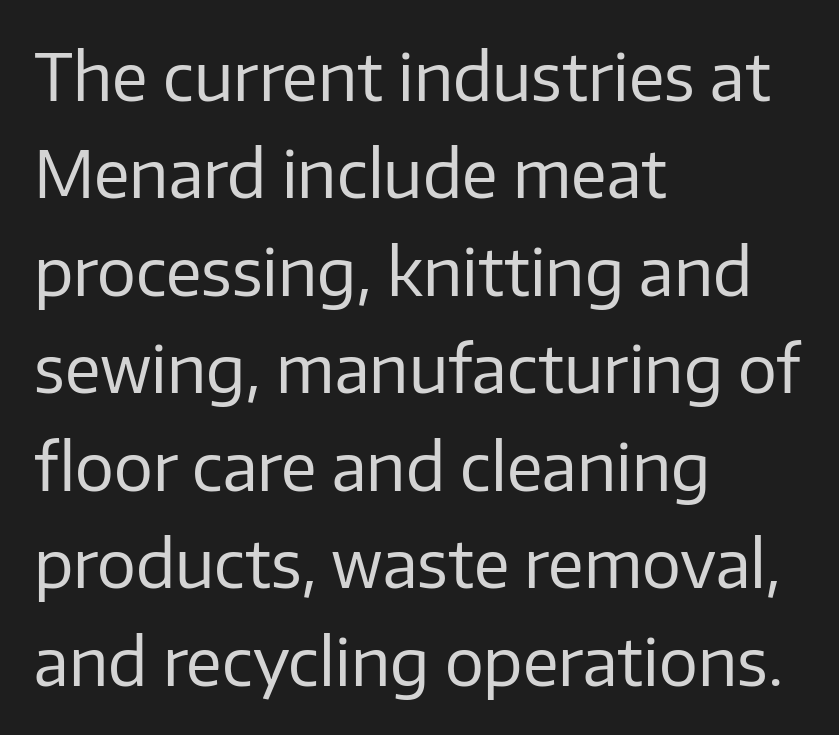
The image shows 65 px regular-weight sans-serif type, upright; set left-aligned, normal line spacing (1.5x), normal letter spacing, not underlined; low stroke contrast and a medium x-height.
